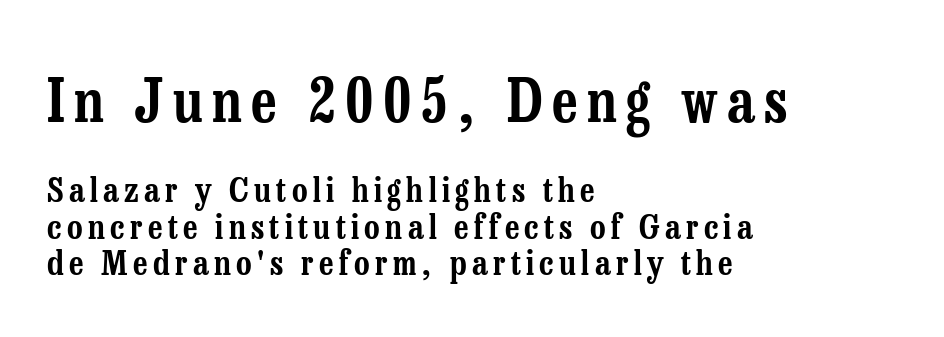
The image shows 60 px condensed serif type, upright; set left-aligned, tight line spacing (1.07x), not underlined; the first (top) block is 1.76x larger; low stroke contrast and a medium x-height.
